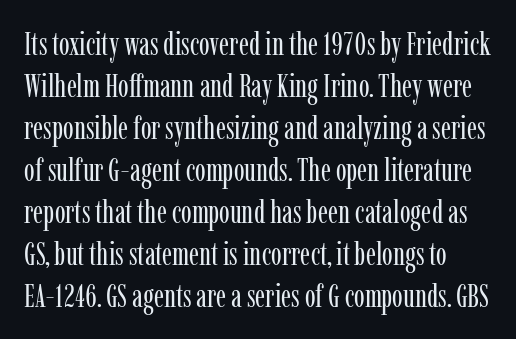
Q: Is the text bold? A: No.
Q: Is the text italic (slanted)? A: No, it is upright.
Q: Is the typeface a serif or a sans-serif typeface? A: Serif.
Q: Is the text underlined? A: No.
Q: Is the spacing between letters normal or unusually wide? A: Normal.
Q: Is the spacing between lines tight, normal or loose? A: Normal.
Q: Width (condensed, normal, or wide)? A: Condensed.
Q: Stroke contrast? A: Low.
Q: x-height? A: Medium.
Q: Monospaced? A: No.
